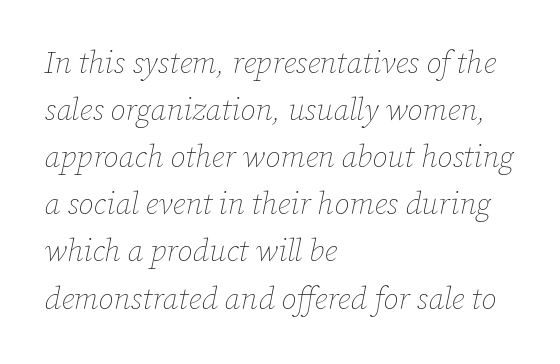
Which margin do the lines hug? The left one — the right edge is uneven. Beneath every word, the page is bare. The passage shown is typed in a proportional face where columns would drift. The horizontal fit of the characters is conventional and even. A typesetter would mark this as italic. Quick note: interline space is typical.
